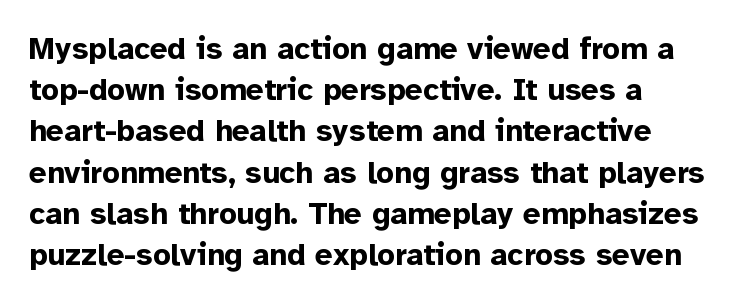
The horizontal fit of the characters is conventional and even. Nope, not italic — everything's standing straight. Typesetter's note: full bold, strokes at maximum text heaviness. The letters advance in unequal steps, a hallmark of proportional type. Any mark beneath the type? The region is blank. A typesetter would label this face a sans.
